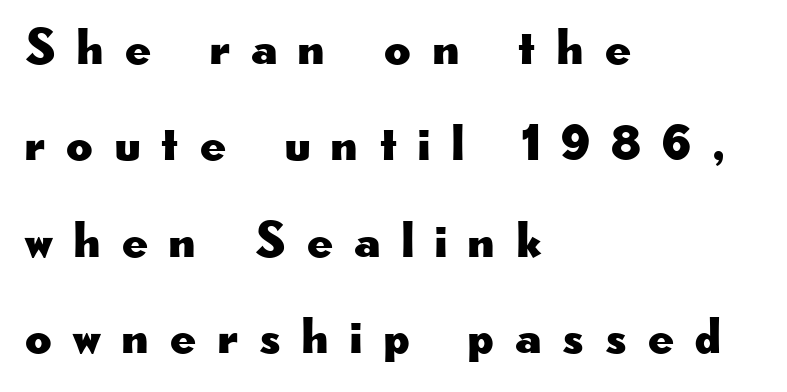
{"serif": "no", "italic": "no", "width": "wide", "stroke_contrast": "low", "x_height": "small", "monospaced": "no", "underline": "no", "align": "left", "line_spacing_ratio": 1.89, "letter_spacing": "wide", "letter_spacing_em": 0.42, "glyph_px": 51}
